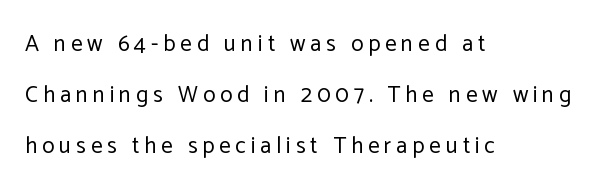
The image shows 23 px text type, upright; set left-aligned, loose line spacing (2.21x), unusually wide letter spacing (+0.21 em), not underlined.
